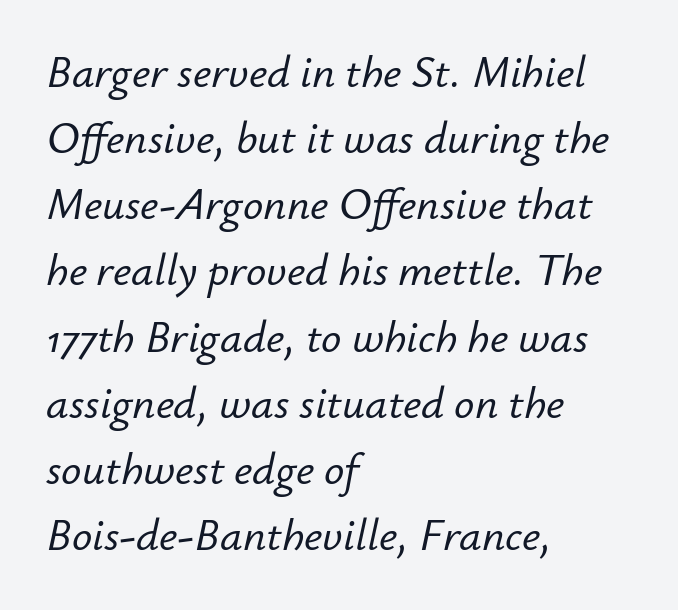
Is the block centered? No — it sits flush against the left margin. Here the glyphs are tracked normally, forming tight word shapes. Check the space under the baseline: it is left empty. These lines are rendered in a variable-pitch font.
